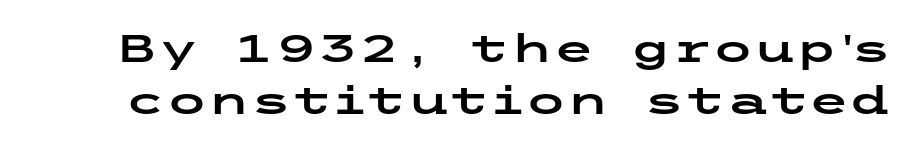
Letter spacing: default. This is the regular roman posture of the typeface. The vertical gap from one line to the next is medium. Is this a sans? Yes — the strokes have no serifs.
